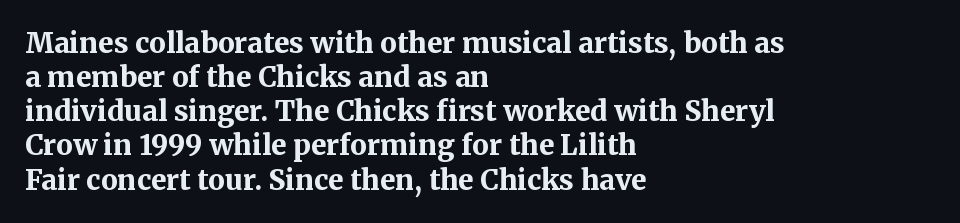
Q: Is the text bold? A: Yes.
Q: Is the text italic (slanted)? A: No, it is upright.
Q: Is the typeface a serif or a sans-serif typeface? A: Serif.
Q: Is the text underlined? A: No.
Q: How is the paragraph aligned? A: Left-aligned.
Q: Is the spacing between letters normal or unusually wide? A: Normal.
Q: Width (condensed, normal, or wide)? A: Normal.
Q: Stroke contrast? A: Medium.
Q: x-height? A: Medium.
Q: Monospaced? A: No.
